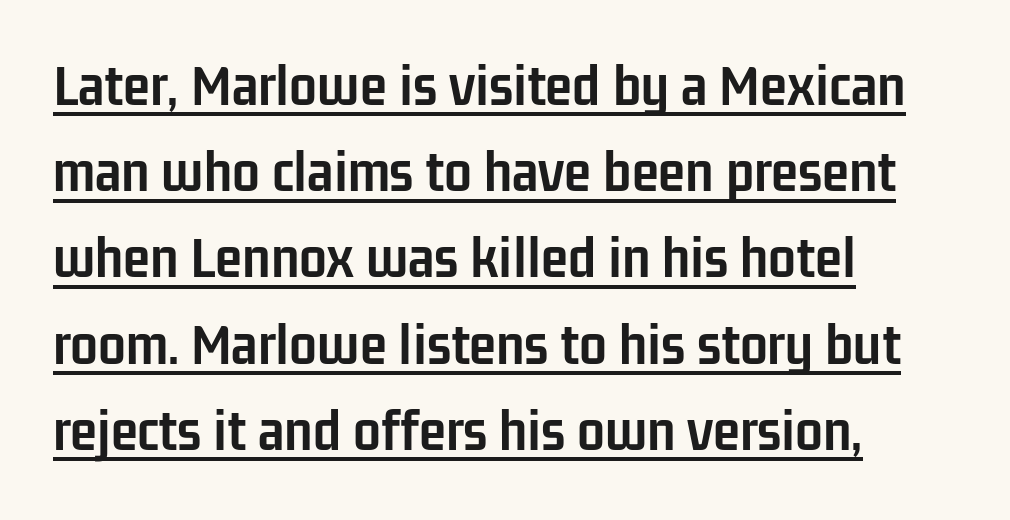
Do the characters align in a grid? No, the font is proportional. Is there much room between lines? A standard amount, neither cramped nor airy. Students, observe the line beneath the letters — that is underlining. Here the glyphs are tracked normally, forming tight word shapes. Nothing sits at the stroke ends, so this counts as sans-serif.
